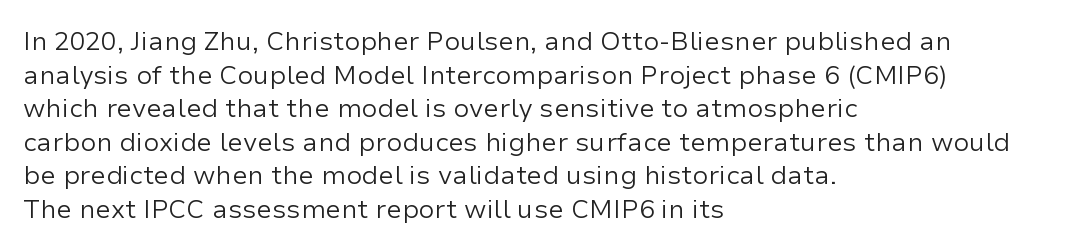
The image shows 26 px text type, upright; set left-aligned, normal line spacing (1.29x), normal letter spacing, not underlined.
